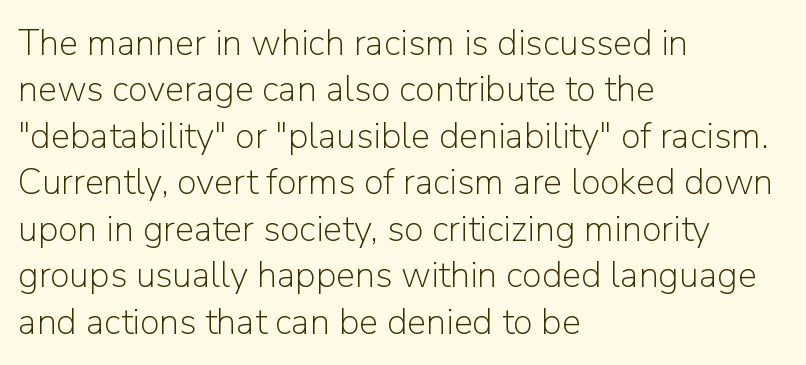
Honestly, the letter spacing is just normal — you wouldn't notice it. The characters are drawn with everyday or finer stroke widths. The line-height multiplier appears to be the usual default. Plain, unruled lines of type. Varying glyph widths throughout — classic text-font behaviour.
